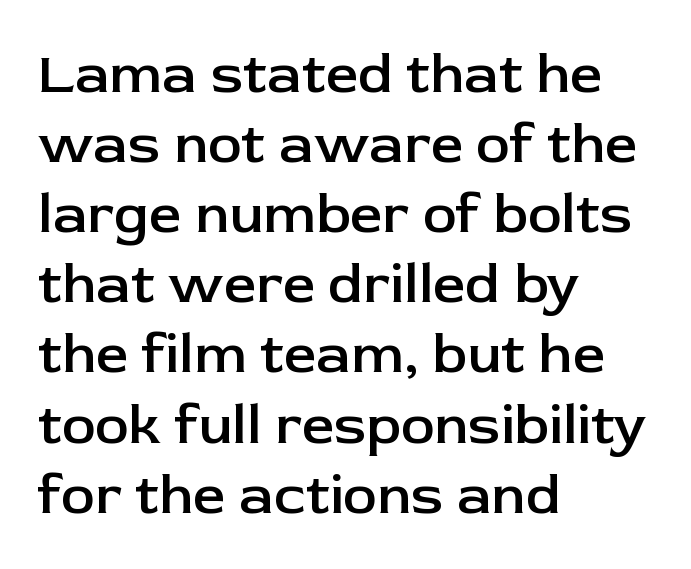
Q: Is the text bold? A: Semi-bold.
Q: Is the text italic (slanted)? A: No, it is upright.
Q: Is the typeface a serif or a sans-serif typeface? A: Sans-serif.
Q: Is the text underlined? A: No.
Q: How is the paragraph aligned? A: Left-aligned.
Q: Is the spacing between letters normal or unusually wide? A: Normal.
Q: Width (condensed, normal, or wide)? A: Normal.
Q: Stroke contrast? A: Low.
Q: x-height? A: Medium.
Q: Monospaced? A: No.
